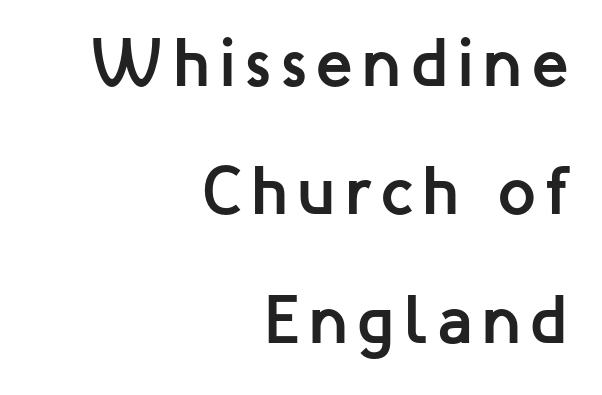
{"serif": "no", "italic": "no", "bold": "yes", "weight": "semibold", "width": "normal", "stroke_contrast": "low", "x_height": "medium", "monospaced": "no", "underline": "no", "align": "right", "line_spacing_ratio": 1.86, "glyph_px": 69}
